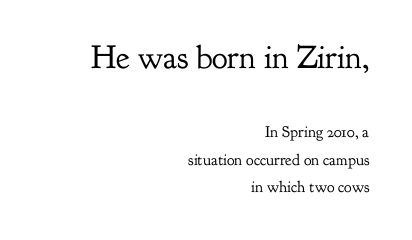
Q: Is the text bold? A: No.
Q: Is the text italic (slanted)? A: No, it is upright.
Q: Is the typeface a serif or a sans-serif typeface? A: Serif.
Q: Is the text underlined? A: No.
Q: How is the paragraph aligned? A: Right-aligned.
Q: Is the spacing between letters normal or unusually wide? A: Normal.
Q: Is the spacing between lines tight, normal or loose? A: Normal.
Q: Which block of text is set in a larger size, the first (top) or the second (bottom)? A: The first (top) one.
Q: Width (condensed, normal, or wide)? A: Normal.
Q: Stroke contrast? A: Low.
Q: x-height? A: Small.
Q: Monospaced? A: No.
